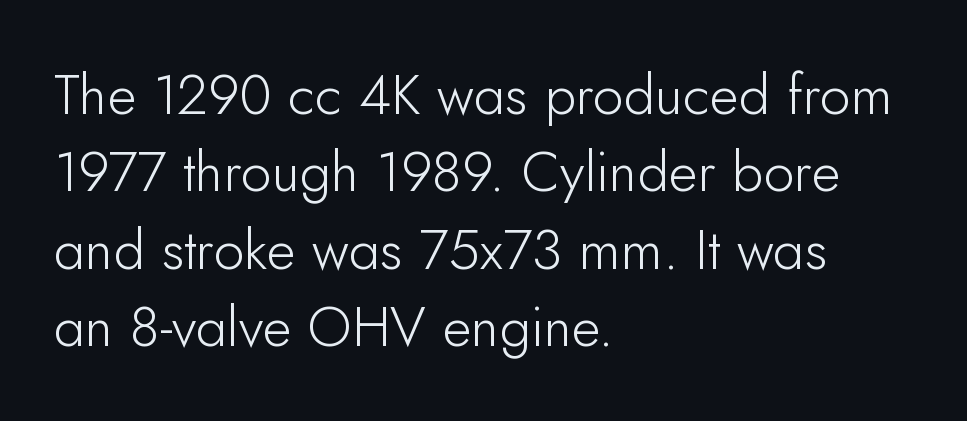
Note: no serifs on the glyphs. The font's upright variant was chosen for this text. Typeset ragged right — the left edge is the straight one. Glyph-to-glyph distance matches everyday printed text. Check the space under the baseline: it is left empty.
